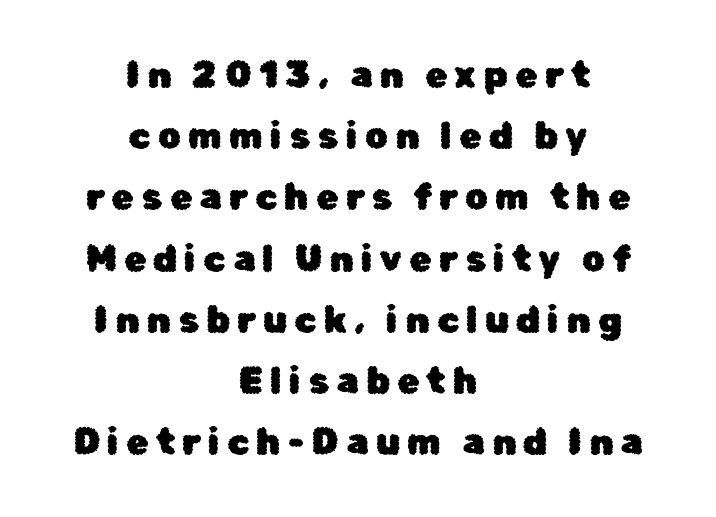
Rendered with straight, roman letterforms. This sample is center-justified, so both line endings float freely. Examine the stroke ends and you'll find no serifs. The passage shown is typed in a proportional face where columns would drift. The line texture is sparse and dotted thanks to wide tracking. The string is rendered with underlining switched off.
